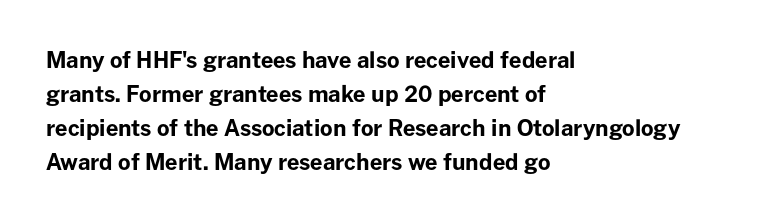
{"italic": "no", "bold": "yes", "underline": "no", "align": "left", "line_spacing": "normal", "line_spacing_ratio": 1.55, "letter_spacing": "normal", "letter_spacing_em": 0.0, "glyph_px": 22}
